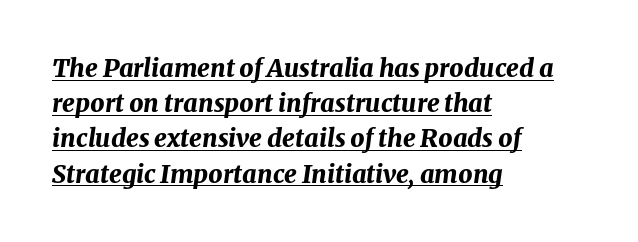
The image shows 25 px bold type, italic (leaning right); set left-aligned, normal line spacing (1.41x), normal letter spacing, underlined.
